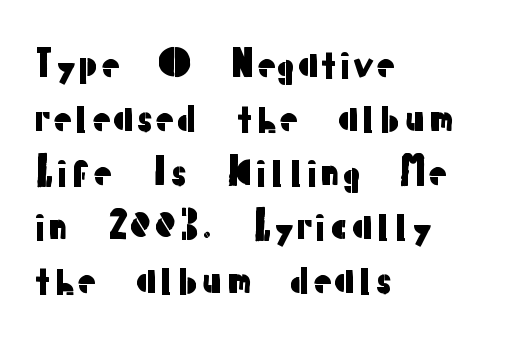
The image shows 37 px sans-serif type, upright; set left-aligned, normal line spacing (1.46x), normal letter spacing, not underlined; low stroke contrast and a medium x-height.
